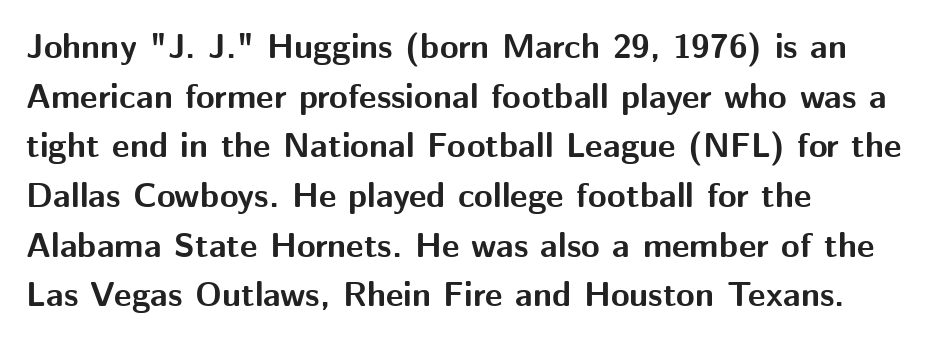
{"serif": "no", "italic": "no", "bold": "yes", "weight": "bold", "width": "normal", "stroke_contrast": "medium", "x_height": "medium", "monospaced": "no", "underline": "no", "align": "left", "line_spacing": "normal", "line_spacing_ratio": 1.46, "letter_spacing": "normal", "letter_spacing_em": 0.0, "glyph_px": 34}
